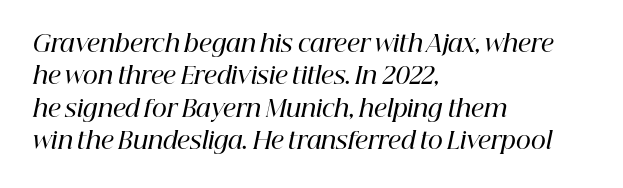
The lines sit at an ordinary, default distance from one another. This is the in-between weight designers call semibold or demi. Unmarked baselines from the first word to the last. In CSS terms this would be text-align: left. Honestly, the letter spacing is just normal — you wouldn't notice it. The rendering applies a slant to the glyphs.
